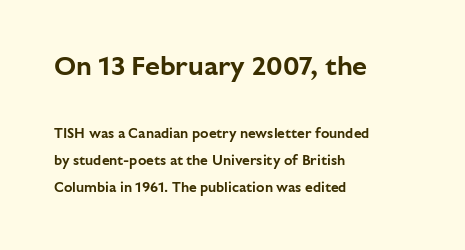
{"italic": "no", "underline": "no", "align": "left", "line_spacing": "loose", "line_spacing_ratio": 1.91, "letter_spacing": "normal", "letter_spacing_em": 0.0, "larger_block": "first", "size_ratio": 1.93, "glyph_px": 27}
